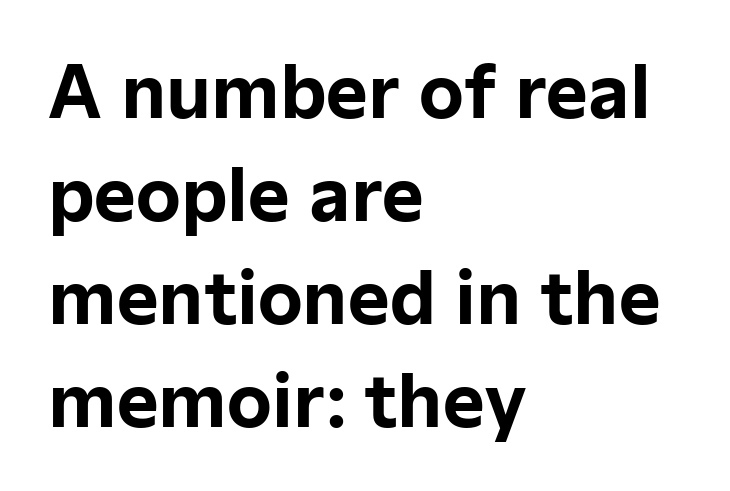
The image shows 71 px bold sans-serif type, upright; set left-aligned, normal line spacing (1.45x), normal letter spacing, not underlined; low stroke contrast and a medium x-height.
